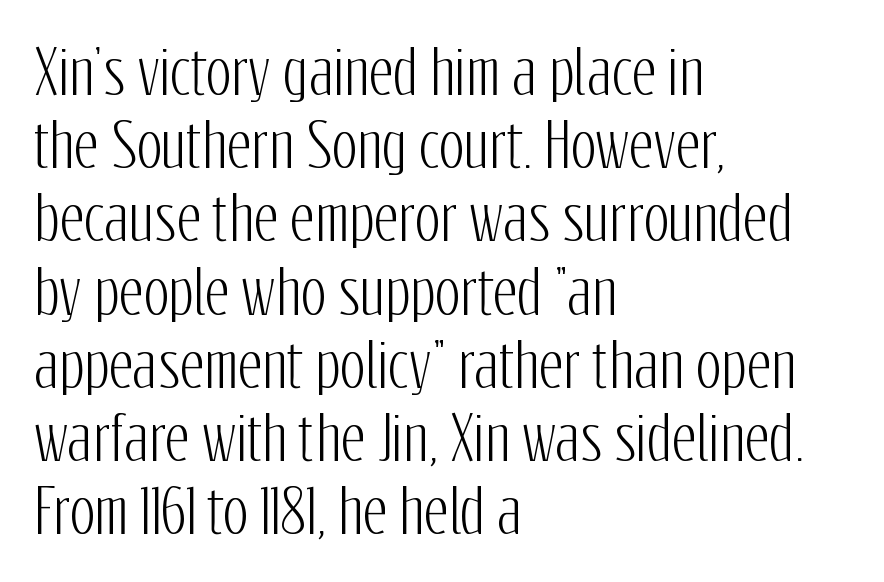
Typeset ragged right — the left edge is the straight one. The baseline area is clear. A typesetter would label this face a sans. Varying glyph widths throughout — classic text-font behaviour. There is no visible air inserted between adjacent glyphs.
